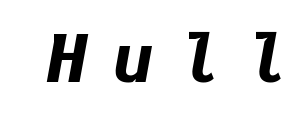
{"italic": "yes", "lean": "right", "slant_degrees": 10, "bold": "yes", "weight": "bold", "width": "normal", "stroke_contrast": "low", "x_height": "medium", "underline": "no", "letter_spacing": "wide", "letter_spacing_em": 0.38, "glyph_px": 65}
